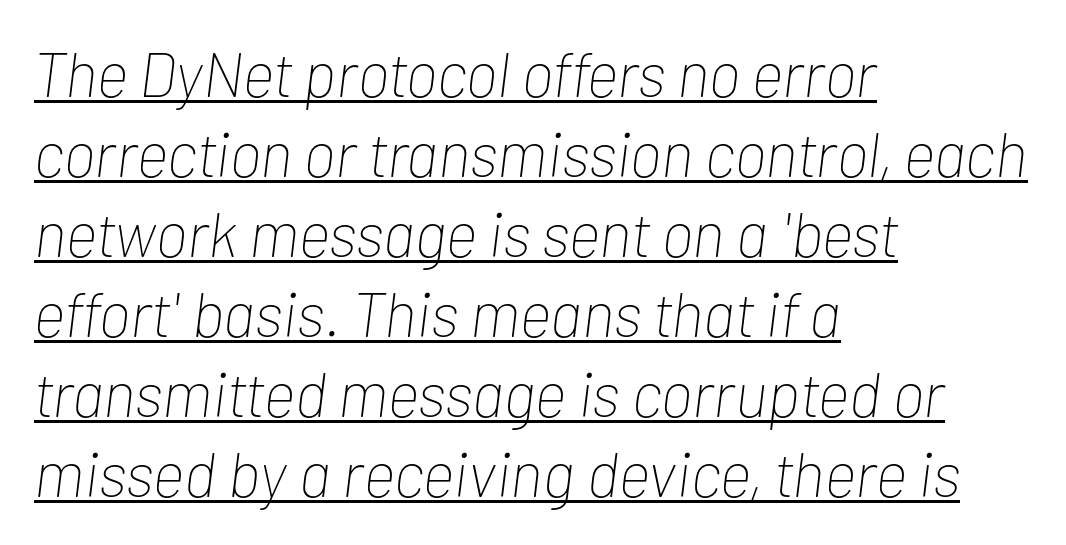
{"italic": "yes", "lean": "right", "slant_degrees": 7, "bold": "no", "weight": "thin", "width": "condensed", "stroke_contrast": "low", "x_height": "medium", "monospaced": "no", "underline": "yes", "align": "left", "line_spacing": "normal", "line_spacing_ratio": 1.27, "letter_spacing": "normal", "letter_spacing_em": 0.0, "glyph_px": 63}
